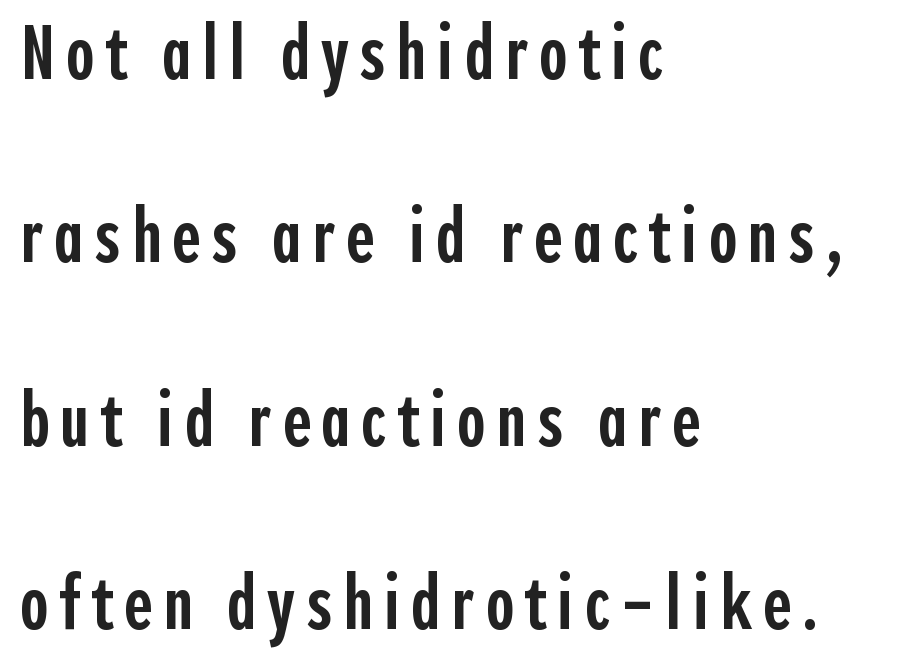
Honestly, the rows look like they've been pulled way apart. If you drew a line through each stem, it would be perfectly vertical. Reading down the block, your eye returns to a fixed left position each line. Think of a printed novel: that variable character pitch is what you see here.
